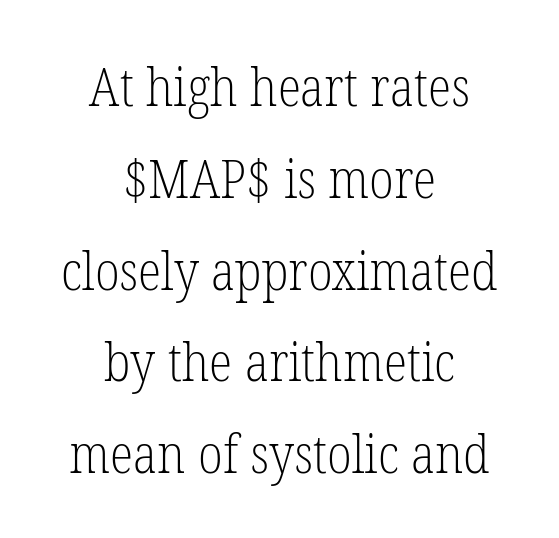
The image shows 54 px light, condensed serif type, upright; set centered, normal line spacing (1.7x), normal letter spacing, not underlined; low stroke contrast and a medium x-height.
